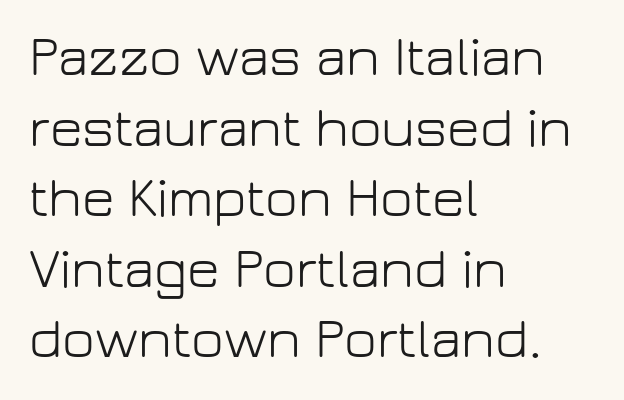
The image shows 56 px light sans-serif type, upright; set left-aligned, normal line spacing (1.26x), normal letter spacing, not underlined; low stroke contrast and a medium x-height.
